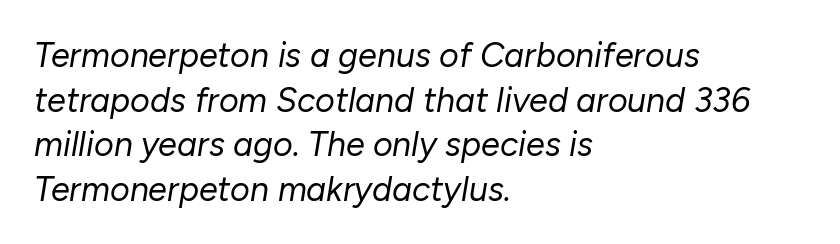
{"italic": "yes", "lean": "right", "slant_degrees": 10, "bold": "no", "weight": "regular", "width": "normal", "stroke_contrast": "low", "x_height": "medium", "monospaced": "no", "underline": "no", "align": "left", "line_spacing": "normal", "line_spacing_ratio": 1.31, "letter_spacing": "normal", "letter_spacing_em": 0.0, "glyph_px": 34}
